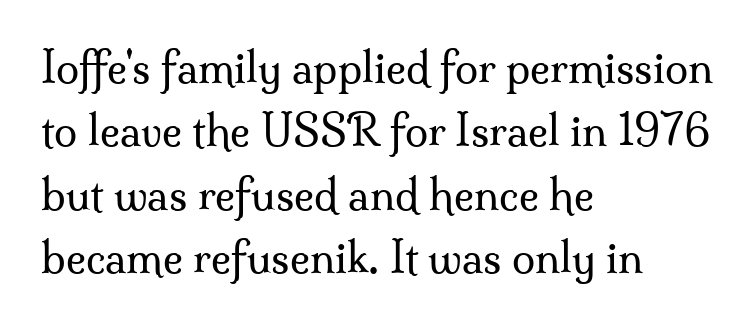
The image shows 42 px regular-weight serif type, upright; set left-aligned, normal line spacing (1.51x), normal letter spacing, not underlined; medium stroke contrast and a small x-height.
